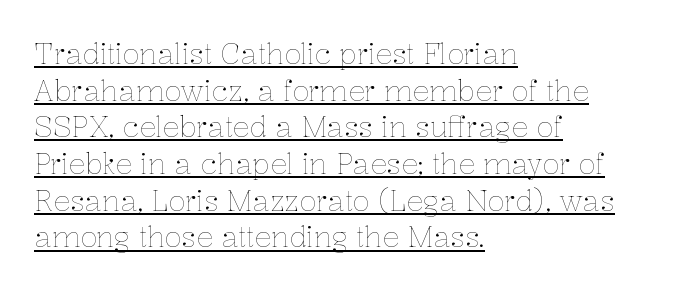
Q: Is the text bold? A: No.
Q: Is the text italic (slanted)? A: No, it is upright.
Q: Is the text underlined? A: Yes.
Q: How is the paragraph aligned? A: Left-aligned.
Q: Is the spacing between letters normal or unusually wide? A: Normal.
Q: Is the spacing between lines tight, normal or loose? A: Normal.
Q: Width (condensed, normal, or wide)? A: Normal.
Q: Stroke contrast? A: Low.
Q: x-height? A: Medium.
Q: Monospaced? A: No.
